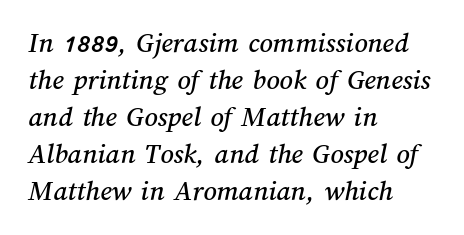
{"width": "normal", "stroke_contrast": "medium", "x_height": "medium", "monospaced": "no", "underline": "no", "align": "left", "line_spacing": "normal", "line_spacing_ratio": 1.28, "letter_spacing": "normal", "letter_spacing_em": 0.0, "glyph_px": 29}
